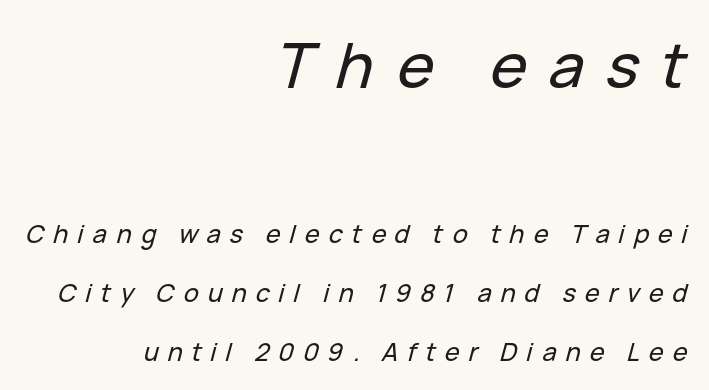
{"italic": "yes", "lean": "right", "slant_degrees": 15, "width": "normal", "stroke_contrast": "low", "x_height": "medium", "monospaced": "no", "underline": "no", "align": "right", "line_spacing": "loose", "line_spacing_ratio": 2.35, "letter_spacing": "wide", "letter_spacing_em": 0.36, "larger_block": "first", "size_ratio": 2.48, "glyph_px": 62}
